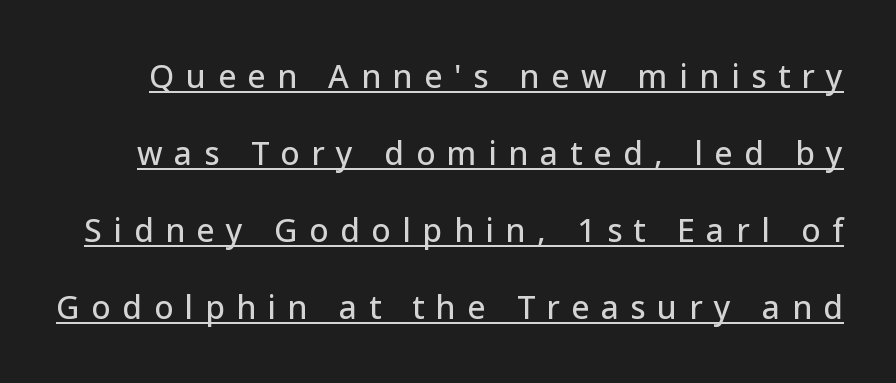
{"serif": "no", "italic": "no", "width": "normal", "stroke_contrast": "low", "x_height": "medium", "monospaced": "no", "underline": "yes", "line_spacing": "loose", "line_spacing_ratio": 2.41, "letter_spacing": "wide", "letter_spacing_em": 0.36, "glyph_px": 32}
